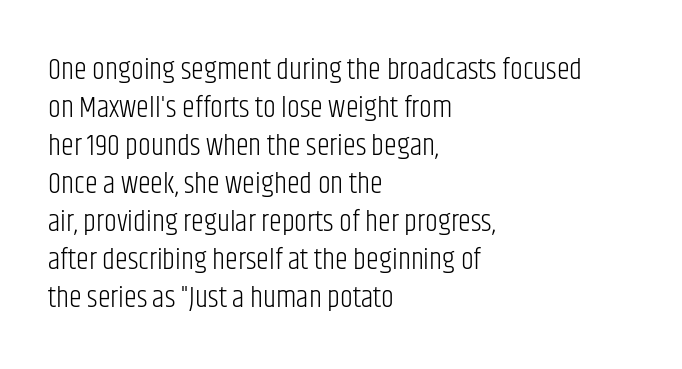
Q: Is the text bold? A: No.
Q: Is the text italic (slanted)? A: No, it is upright.
Q: Is the typeface a serif or a sans-serif typeface? A: Sans-serif.
Q: Is the text underlined? A: No.
Q: How is the paragraph aligned? A: Left-aligned.
Q: Is the spacing between letters normal or unusually wide? A: Normal.
Q: Is the spacing between lines tight, normal or loose? A: Normal.
Q: Width (condensed, normal, or wide)? A: Condensed.
Q: Stroke contrast? A: Low.
Q: x-height? A: Large.
Q: Monospaced? A: No.
